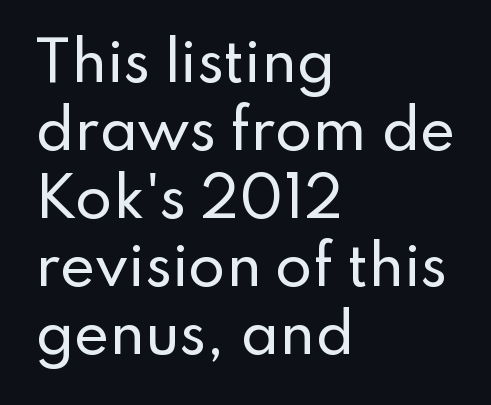
Q: Is the text italic (slanted)? A: No, it is upright.
Q: Is the typeface a serif or a sans-serif typeface? A: Sans-serif.
Q: Is the text underlined? A: No.
Q: How is the paragraph aligned? A: Left-aligned.
Q: Is the spacing between letters normal or unusually wide? A: Normal.
Q: Is the spacing between lines tight, normal or loose? A: Normal.
Q: Width (condensed, normal, or wide)? A: Normal.
Q: Stroke contrast? A: Low.
Q: x-height? A: Small.
Q: Monospaced? A: No.
